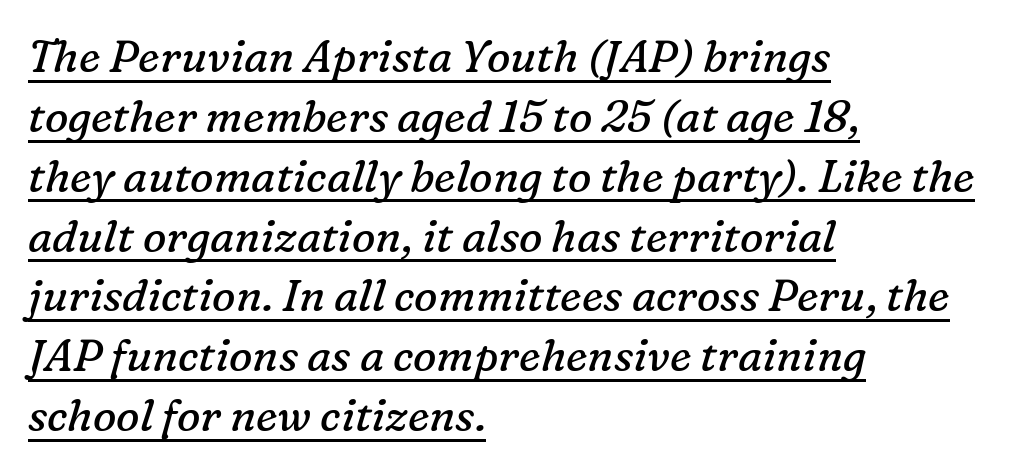
{"serif": "yes", "italic": "yes", "lean": "right", "slant_degrees": 16, "bold": "no", "weight": "regular", "width": "normal", "stroke_contrast": "low", "x_height": "medium", "monospaced": "no", "underline": "yes", "align": "left", "line_spacing": "normal", "line_spacing_ratio": 1.36, "letter_spacing": "normal", "letter_spacing_em": 0.0, "glyph_px": 44}
